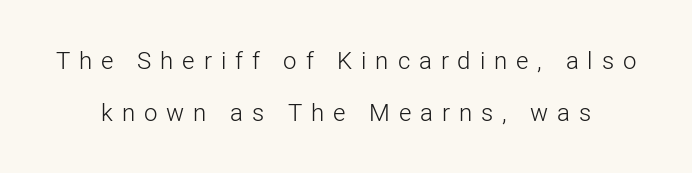
The image shows 24 px text type, upright; set loose line spacing (2.15x), unusually wide letter spacing (+0.37 em), not underlined.
